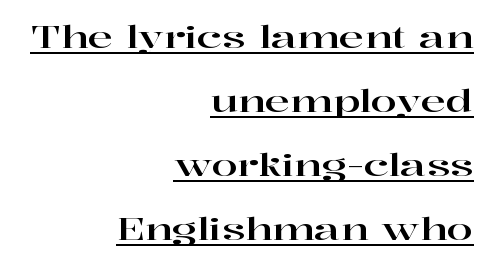
{"serif": "yes", "italic": "no", "width": "wide", "stroke_contrast": "high", "x_height": "medium", "monospaced": "no", "underline": "yes", "align": "right", "line_spacing": "loose", "line_spacing_ratio": 2.13, "letter_spacing": "normal", "letter_spacing_em": 0.0, "glyph_px": 30}
